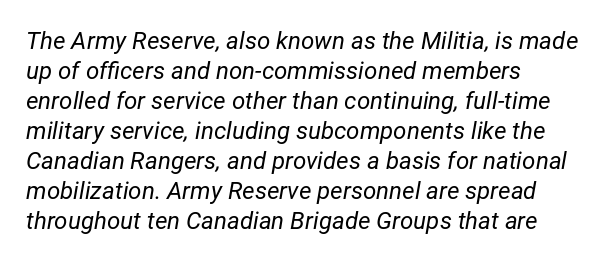
{"italic": "yes", "lean": "right", "slant_degrees": 12, "bold": "no", "underline": "no", "align": "left", "line_spacing": "normal", "line_spacing_ratio": 1.25, "letter_spacing": "normal", "letter_spacing_em": 0.0, "glyph_px": 24}
